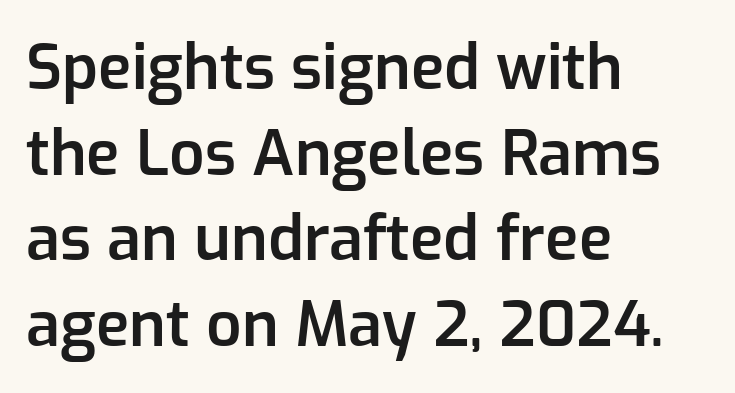
These lines keep a tight, regular rhythm from letter to letter. Posture: straight, roman, zero tilt. To sum up the face: it is a sans, with no serifs. The zone under the glyphs is completely vacant. Is this a fixed-width face? No — the glyphs have proportional, varying widths.
